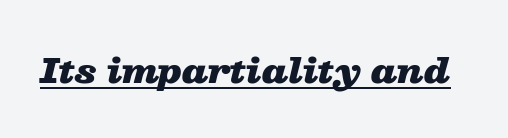
Q: Is the text bold? A: Yes.
Q: Is the text italic (slanted)? A: Yes, it leans right by about 13 degrees.
Q: Is the text underlined? A: Yes.
Q: Is the spacing between letters normal or unusually wide? A: Normal.
Q: Width (condensed, normal, or wide)? A: Wide.
Q: Stroke contrast? A: Low.
Q: x-height? A: Medium.
Q: Monospaced? A: No.
